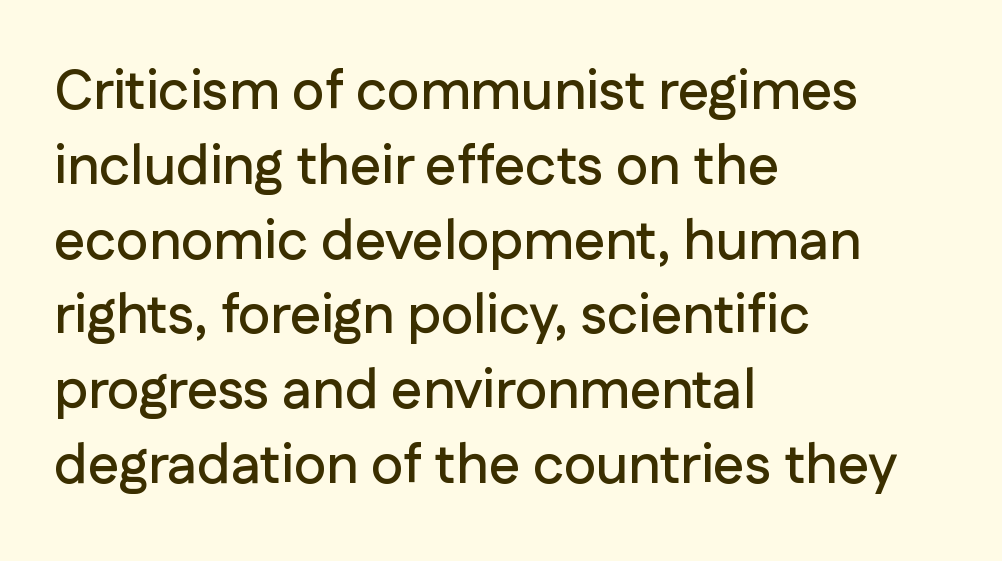
Q: Is the text italic (slanted)? A: No, it is upright.
Q: Is the typeface a serif or a sans-serif typeface? A: Sans-serif.
Q: Is the text underlined? A: No.
Q: How is the paragraph aligned? A: Left-aligned.
Q: Is the spacing between letters normal or unusually wide? A: Normal.
Q: Is the spacing between lines tight, normal or loose? A: Normal.
Q: Width (condensed, normal, or wide)? A: Normal.
Q: Stroke contrast? A: Low.
Q: x-height? A: Medium.
Q: Monospaced? A: No.
